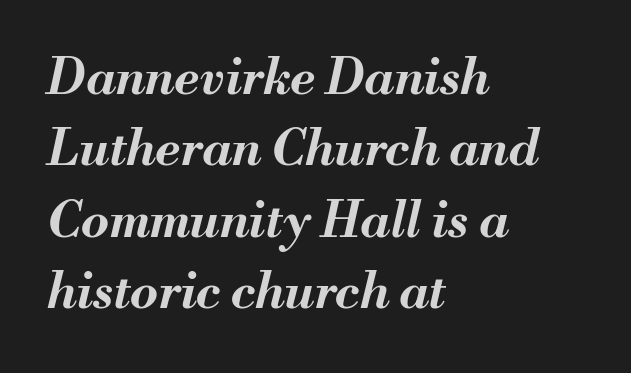
The image shows 50 px bold type, italic (leaning right); set left-aligned, normal line spacing (1.43x), normal letter spacing, not underlined; medium stroke contrast and a small x-height.
